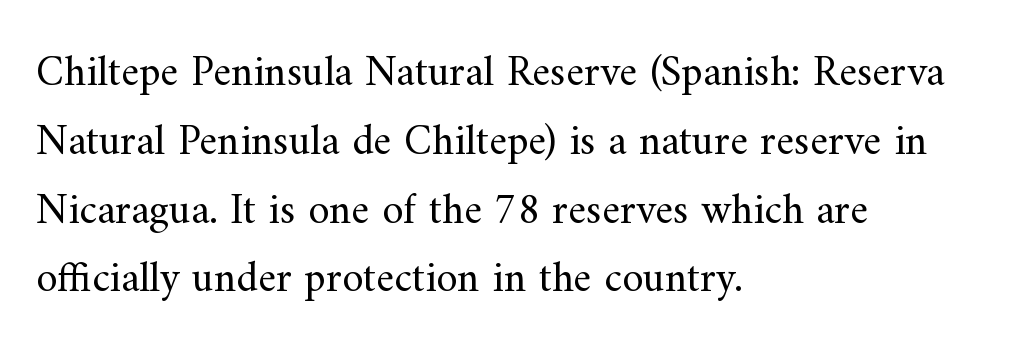
Q: Is the text bold? A: No.
Q: Is the text italic (slanted)? A: No, it is upright.
Q: Is the typeface a serif or a sans-serif typeface? A: Serif.
Q: Is the text underlined? A: No.
Q: How is the paragraph aligned? A: Left-aligned.
Q: Is the spacing between letters normal or unusually wide? A: Normal.
Q: Is the spacing between lines tight, normal or loose? A: Normal.
Q: Width (condensed, normal, or wide)? A: Normal.
Q: Stroke contrast? A: Medium.
Q: x-height? A: Small.
Q: Monospaced? A: No.
